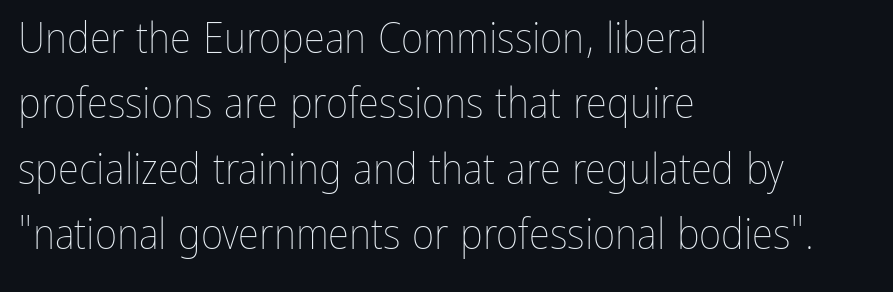
Visually the block forms a straight wall on the left and a jagged coastline on the right. Does extra space separate the letters? No, they use regular spacing. The passage shown is typed in a proportional face where columns would drift. Letters have the restrained weight of plain body copy at most.
